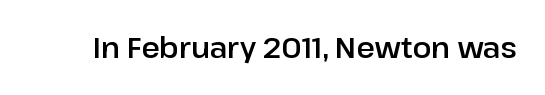
Q: Is the text italic (slanted)? A: No, it is upright.
Q: Is the typeface a serif or a sans-serif typeface? A: Sans-serif.
Q: Is the text underlined? A: No.
Q: Is the spacing between letters normal or unusually wide? A: Normal.
Q: Width (condensed, normal, or wide)? A: Normal.
Q: Stroke contrast? A: Low.
Q: x-height? A: Medium.
Q: Monospaced? A: No.
